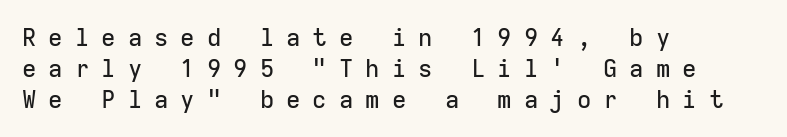
Words float on clear page, feet unadorned. Style check: upright. Does extra space separate the letters? Yes, quite a lot of it. Vertical spacing — default. Every row of glyphs begins at an identical x-position on the left.
